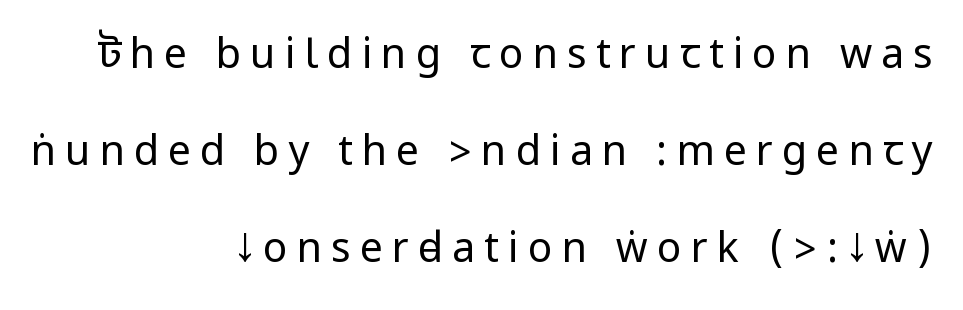
The image shows 41 px regular-weight, condensed sans-serif type, upright; set right-aligned, loose line spacing (2.37x), unusually wide letter spacing (+0.22 em), not underlined; low stroke contrast.
